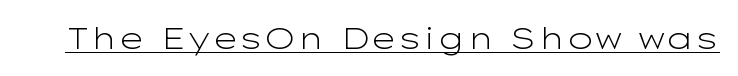
{"serif": "no", "italic": "no", "bold": "no", "weight": "light", "width": "wide", "stroke_contrast": "low", "x_height": "medium", "monospaced": "no", "underline": "yes", "letter_spacing": "normal", "letter_spacing_em": 0.0, "glyph_px": 30}
